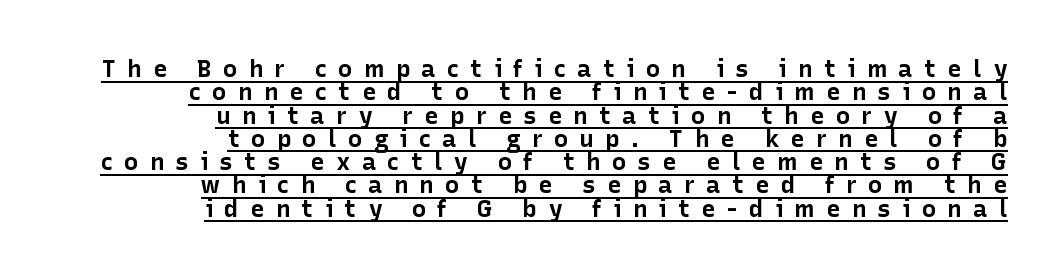
The image shows 24 px bold type, upright; set right-aligned, tight line spacing (0.97x), unusually wide letter spacing (+0.47 em), underlined.
